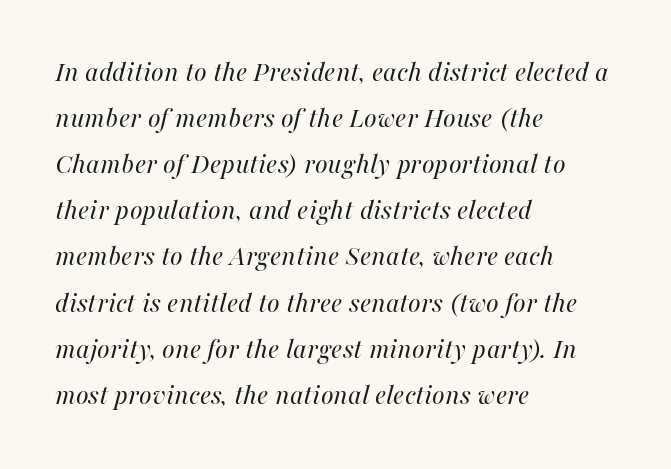
{"italic": "yes", "lean": "right", "slant_degrees": 16, "bold": "no", "weight": "regular", "width": "normal", "stroke_contrast": "high", "x_height": "medium", "monospaced": "no", "underline": "no", "align": "left", "line_spacing": "normal", "line_spacing_ratio": 1.59, "letter_spacing": "normal", "letter_spacing_em": 0.0, "glyph_px": 29}
